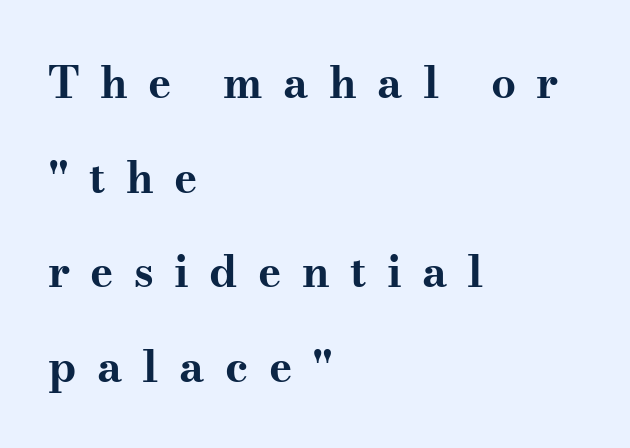
The image shows 44 px bold, wide serif type, upright; set left-aligned, loose line spacing (2.15x), unusually wide letter spacing (+0.46 em), not underlined; medium stroke contrast and a small x-height.
